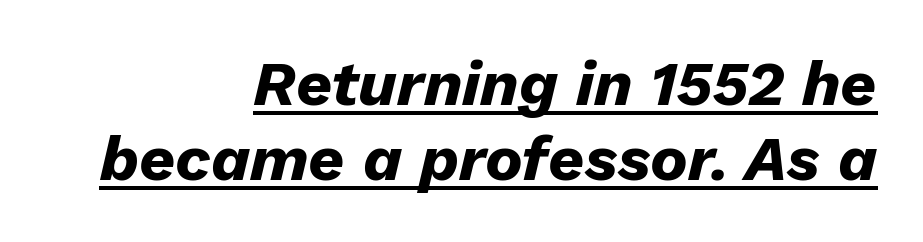
Q: Is the text bold? A: Yes.
Q: Is the text italic (slanted)? A: Yes, it leans right by about 13 degrees.
Q: Is the text underlined? A: Yes.
Q: How is the paragraph aligned? A: Right-aligned.
Q: Is the spacing between letters normal or unusually wide? A: Normal.
Q: Width (condensed, normal, or wide)? A: Normal.
Q: Stroke contrast? A: Low.
Q: x-height? A: Medium.
Q: Monospaced? A: No.
